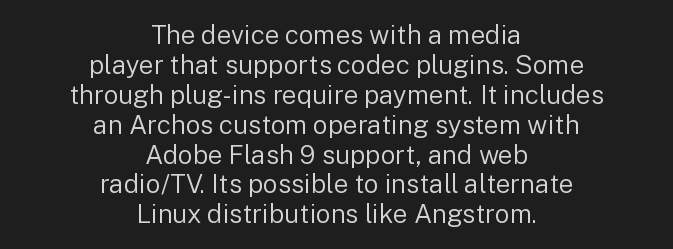
The image shows 26 px text type, upright; set centered, tight line spacing (1.15x), normal letter spacing, not underlined.
